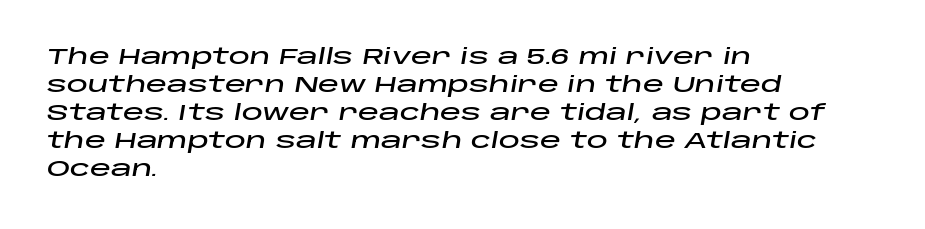
Q: Is the text italic (slanted)? A: Yes, it leans right by about 10 degrees.
Q: Is the text underlined? A: No.
Q: How is the paragraph aligned? A: Left-aligned.
Q: Is the spacing between letters normal or unusually wide? A: Normal.
Q: Is the spacing between lines tight, normal or loose? A: Normal.
